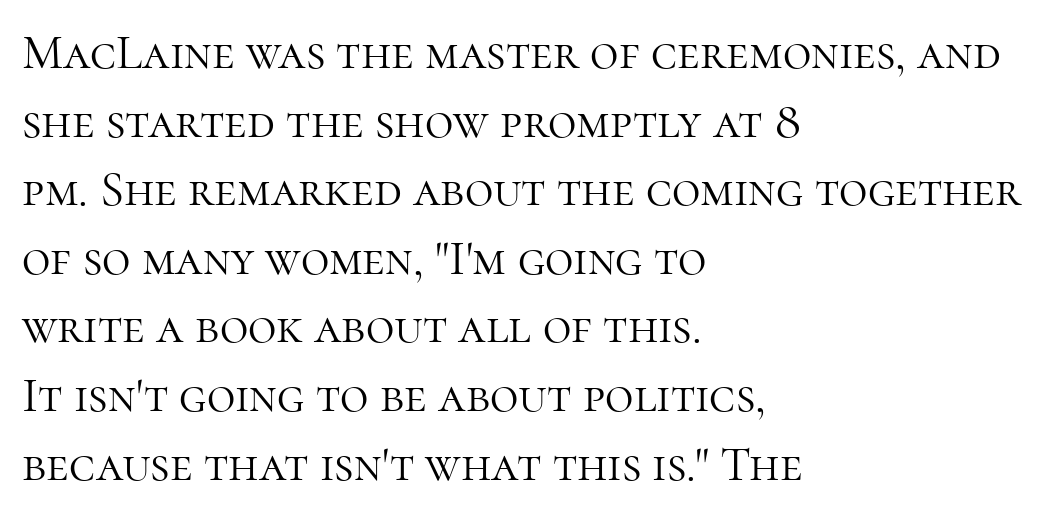
The image shows 49 px light serif type, upright; set left-aligned, normal line spacing (1.4x), normal letter spacing, not underlined; high stroke contrast and a medium x-height.
